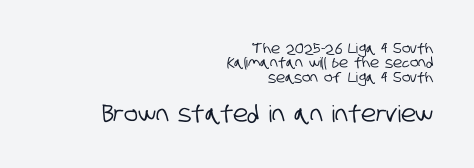
{"underline": "no", "align": "right", "line_spacing": "tight", "line_spacing_ratio": 1.02, "letter_spacing": "normal", "letter_spacing_em": 0.0, "larger_block": "second", "size_ratio": 1.64, "glyph_px": 23}
